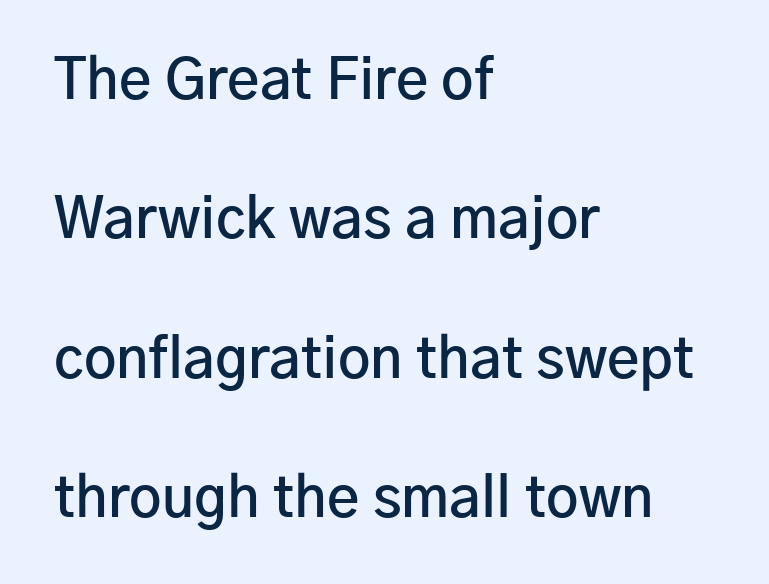
These lines are rendered in a variable-pitch font. A great deal of white space separates one row of letters from the next. Caption: semibold face, moderately heavy strokes. Serif or sans? Sans — the stroke terminals are bare.
